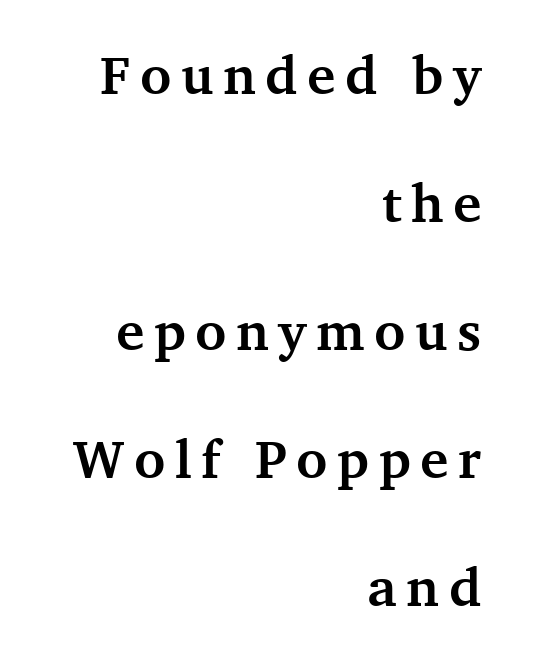
The image shows 54 px semibold serif type, upright; set right-aligned, loose line spacing (2.37x), not underlined; medium stroke contrast and a medium x-height.
